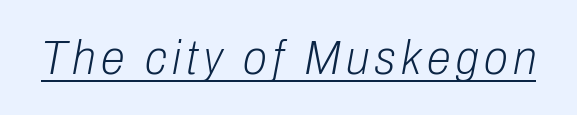
Q: Is the text bold? A: No.
Q: Is the text italic (slanted)? A: Yes, it leans right by about 10 degrees.
Q: Is the text underlined? A: Yes.
Q: Width (condensed, normal, or wide)? A: Condensed.
Q: Stroke contrast? A: Low.
Q: x-height? A: Medium.
Q: Monospaced? A: No.
